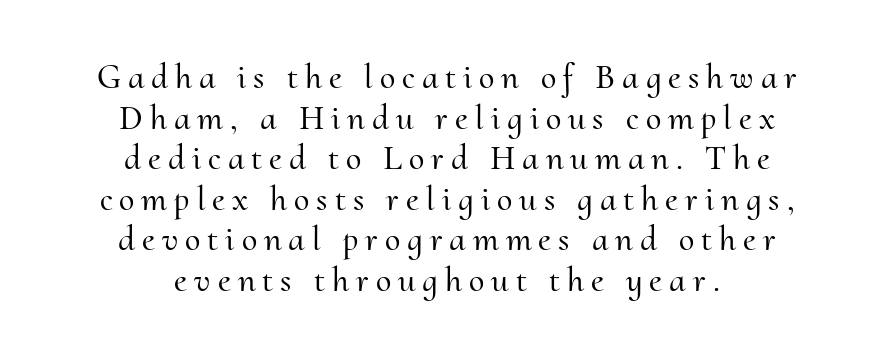
I'd call this a serif setting — the letters wear small feet. These lines were composed using upright roman letters. Do the characters align in a grid? No, the font is proportional. A typesetter would call this heavily tracked-out type. The string is rendered with underlining switched off. If you folded the block vertically in half, each line would mirror itself in length.
